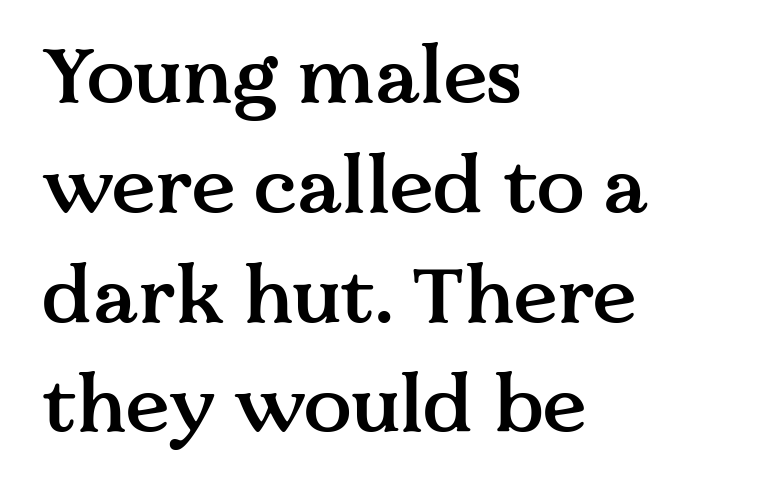
{"serif": "yes", "italic": "no", "bold": "semi", "weight": "semibold", "width": "normal", "stroke_contrast": "medium", "x_height": "medium", "monospaced": "no", "underline": "no", "align": "left", "line_spacing": "normal", "line_spacing_ratio": 1.39, "letter_spacing": "normal", "letter_spacing_em": 0.0, "glyph_px": 79}
